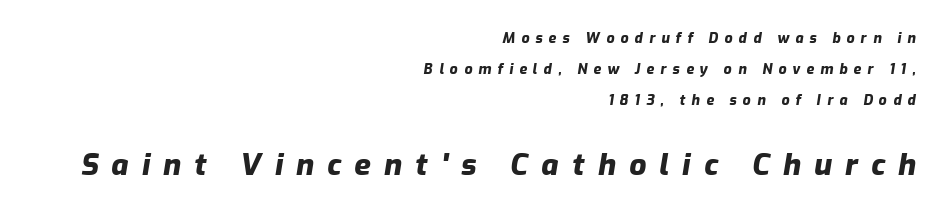
{"italic": "yes", "lean": "right", "slant_degrees": 9, "bold": "yes", "weight": "heavy", "width": "normal", "stroke_contrast": "low", "x_height": "medium", "monospaced": "no", "underline": "no", "align": "right", "line_spacing": "loose", "line_spacing_ratio": 2.2, "letter_spacing": "wide", "letter_spacing_em": 0.44, "larger_block": "second", "size_ratio": 2.14, "glyph_px": 30}
